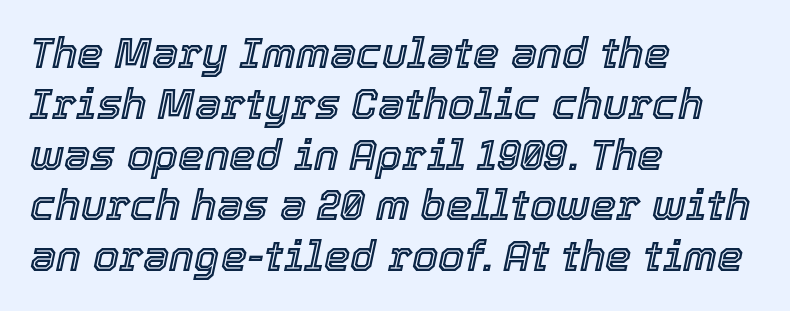
Caption: multi-line text, flush left, ragged right. Short note: letters normally spaced. This sample has the flowing, uneven cadence of proportional lettering. Unmarked baselines from the first word to the last. Style check: oblique.
